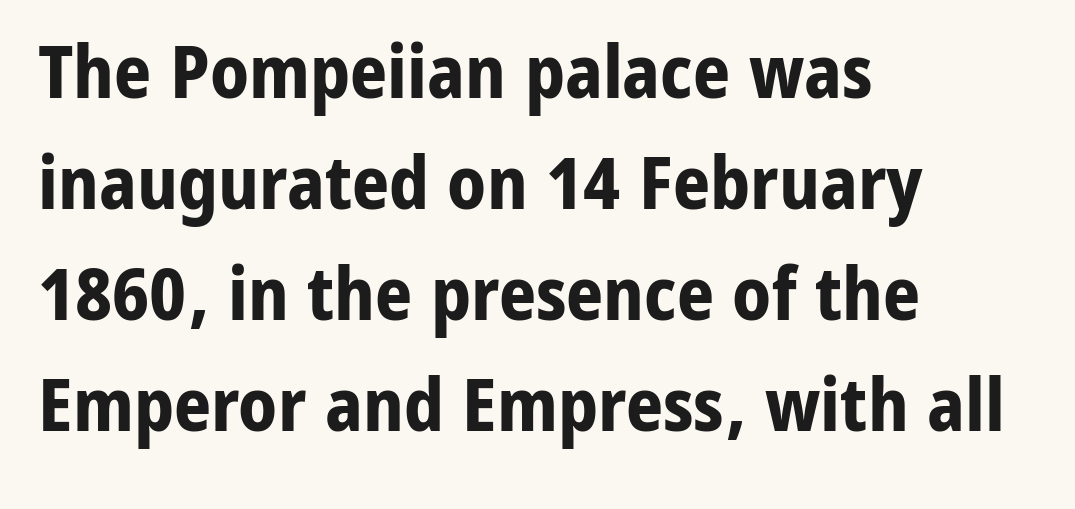
Q: Is the text bold? A: Yes.
Q: Is the text italic (slanted)? A: No, it is upright.
Q: Is the typeface a serif or a sans-serif typeface? A: Sans-serif.
Q: Is the text underlined? A: No.
Q: How is the paragraph aligned? A: Left-aligned.
Q: Is the spacing between letters normal or unusually wide? A: Normal.
Q: Is the spacing between lines tight, normal or loose? A: Normal.
Q: Width (condensed, normal, or wide)? A: Normal.
Q: Stroke contrast? A: Low.
Q: x-height? A: Medium.
Q: Monospaced? A: No.
